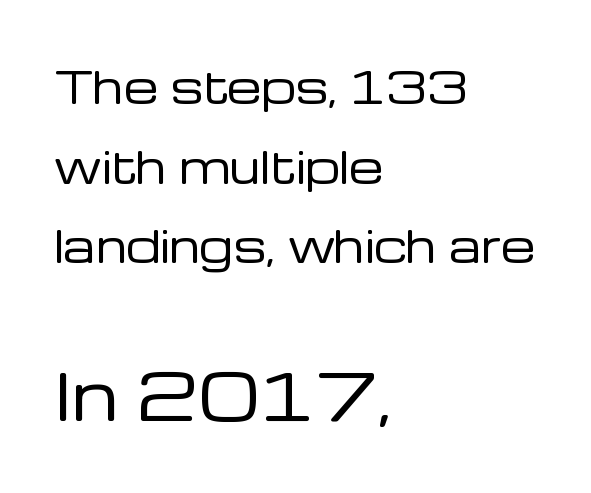
Q: Is the text bold? A: No.
Q: Is the text italic (slanted)? A: No, it is upright.
Q: Is the typeface a serif or a sans-serif typeface? A: Sans-serif.
Q: Is the text underlined? A: No.
Q: How is the paragraph aligned? A: Left-aligned.
Q: Is the spacing between letters normal or unusually wide? A: Normal.
Q: Which block of text is set in a larger size, the first (top) or the second (bottom)? A: The second (bottom) one.
Q: Width (condensed, normal, or wide)? A: Normal.
Q: Stroke contrast? A: Low.
Q: x-height? A: Medium.
Q: Monospaced? A: No.
